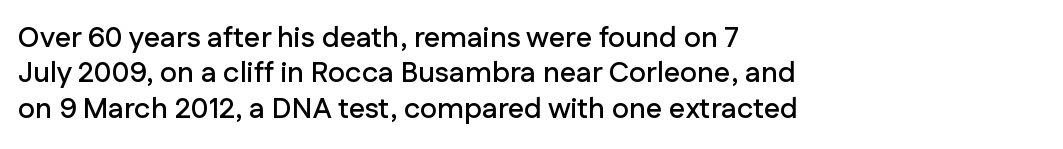
Horizontally, the lines are justified to the leading edge only. This sample uses plain, unmodified letter spacing. The text was rendered using a sans face with plain stroke endings. A typesetter would call this proportional, since set widths differ per character.
